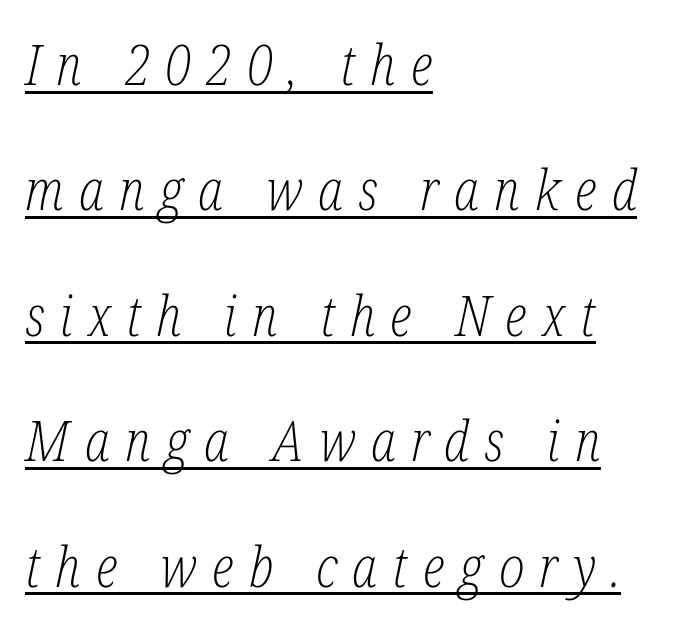
The image shows 56 px light, condensed serif type, italic (leaning right); set left-aligned, loose line spacing (2.24x), unusually wide letter spacing (+0.27 em), underlined; low stroke contrast and a medium x-height.
